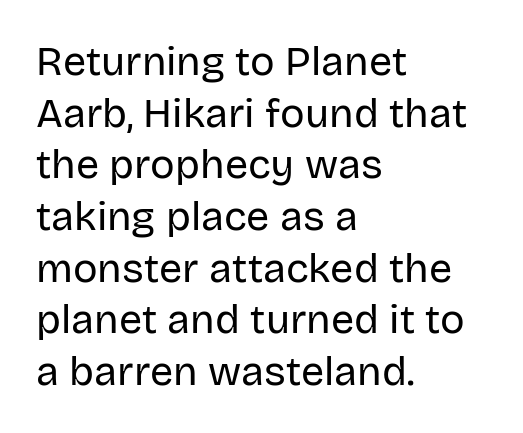
Is the block centered? No — it sits flush against the left margin. Is this a fixed-width face? No — the glyphs have proportional, varying widths. Upright lettering throughout. Descenders hang freely into open space.
